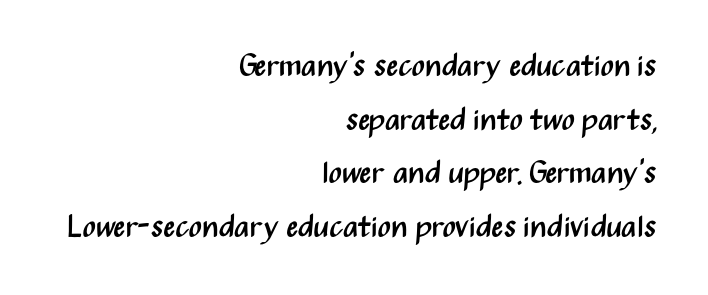
The image shows 31 px regular-weight, condensed sans-serif type, upright; set right-aligned, line spacing 1.73x, normal letter spacing, not underlined; medium stroke contrast and a medium x-height.
